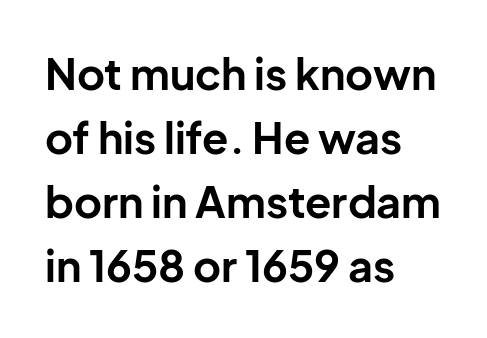
Q: Is the text bold? A: Yes.
Q: Is the text italic (slanted)? A: No, it is upright.
Q: Is the typeface a serif or a sans-serif typeface? A: Sans-serif.
Q: Is the text underlined? A: No.
Q: How is the paragraph aligned? A: Left-aligned.
Q: Is the spacing between letters normal or unusually wide? A: Normal.
Q: Is the spacing between lines tight, normal or loose? A: Normal.
Q: Width (condensed, normal, or wide)? A: Normal.
Q: Stroke contrast? A: Low.
Q: x-height? A: Medium.
Q: Monospaced? A: No.
